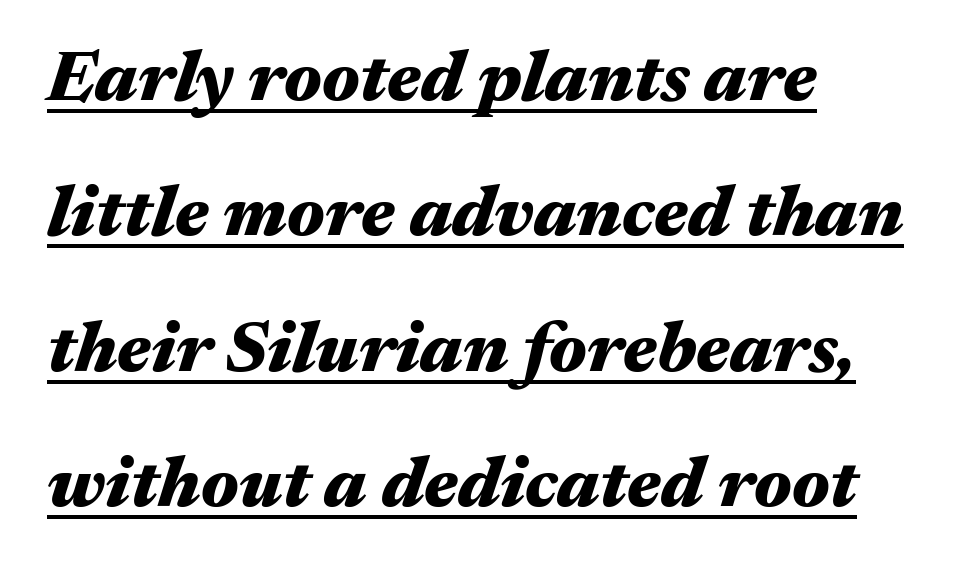
{"italic": "yes", "lean": "right", "slant_degrees": 17, "bold": "yes", "weight": "heavy", "width": "wide", "stroke_contrast": "medium", "x_height": "medium", "monospaced": "no", "underline": "yes", "align": "left", "line_spacing_ratio": 1.88, "letter_spacing": "normal", "letter_spacing_em": 0.0, "glyph_px": 72}
